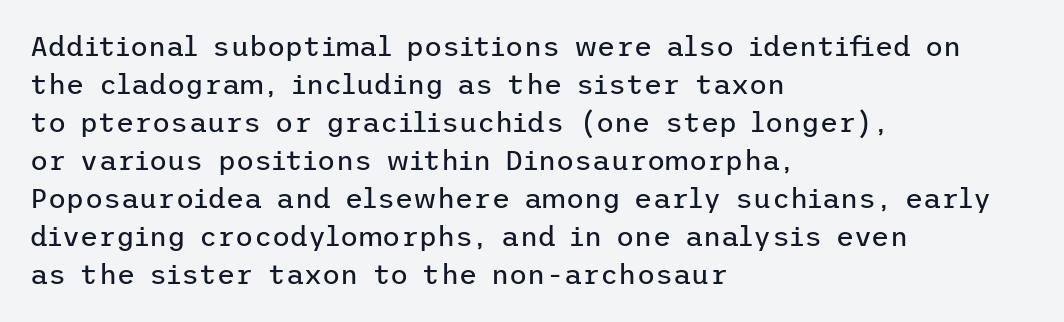
The image shows 28 px regular-weight sans-serif type, upright; set left-aligned, normal line spacing (1.36x), normal letter spacing, not underlined; low stroke contrast and a medium x-height.
